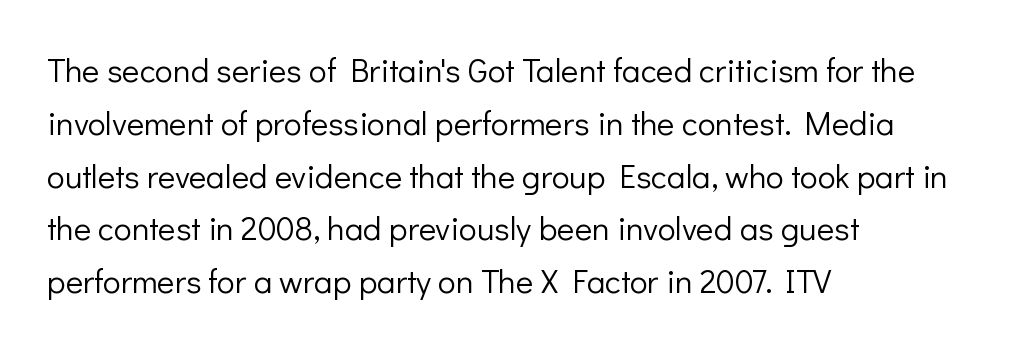
The image shows 33 px light sans-serif type, upright; set left-aligned, normal line spacing (1.6x), normal letter spacing, not underlined; low stroke contrast and a medium x-height.
